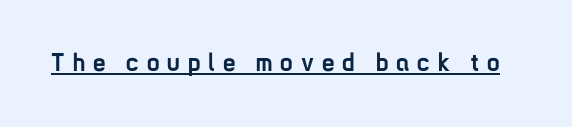
Q: Is the text bold? A: Yes.
Q: Is the text italic (slanted)? A: No, it is upright.
Q: Is the text underlined? A: Yes.
Q: Is the spacing between letters normal or unusually wide? A: Unusually wide.
